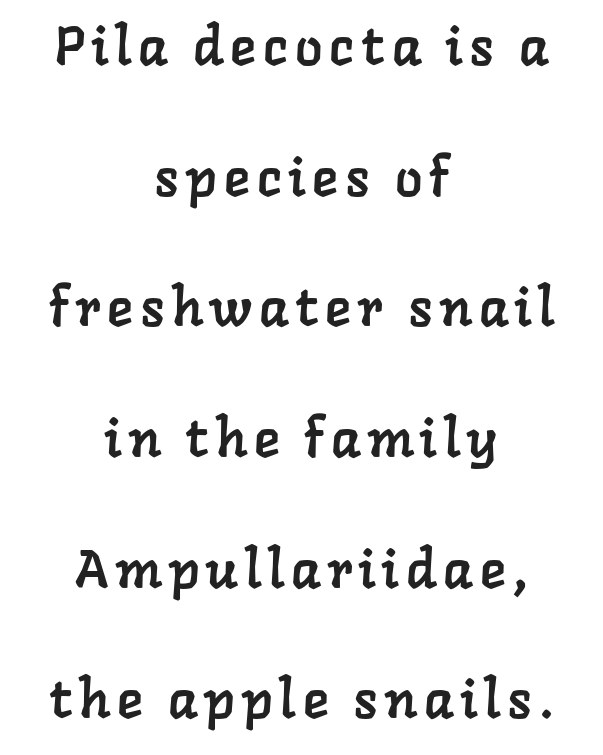
Q: Is the typeface a serif or a sans-serif typeface? A: Serif.
Q: Is the text underlined? A: No.
Q: How is the paragraph aligned? A: Centered.
Q: Is the spacing between lines tight, normal or loose? A: Loose.
Q: Width (condensed, normal, or wide)? A: Normal.
Q: Stroke contrast? A: Low.
Q: x-height? A: Medium.
Q: Monospaced? A: No.
